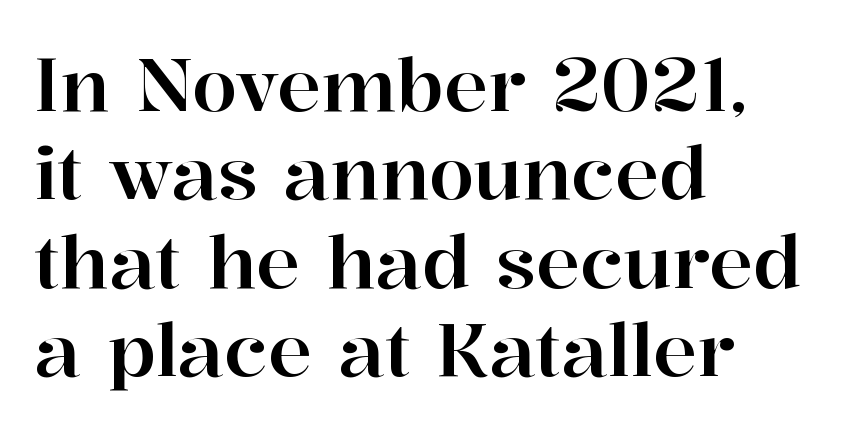
The image shows 73 px serif type, upright; set left-aligned, line spacing 1.21x, normal letter spacing, not underlined; high stroke contrast and a medium x-height.
